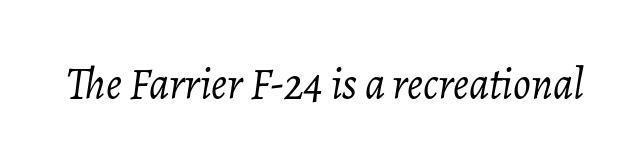
The image shows 44 px light type, italic (leaning right); set normal letter spacing, not underlined; low stroke contrast and a medium x-height.
